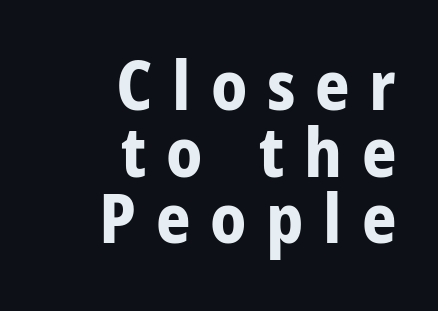
Q: Is the text bold? A: Yes.
Q: Is the text italic (slanted)? A: No, it is upright.
Q: Is the typeface a serif or a sans-serif typeface? A: Sans-serif.
Q: Is the text underlined? A: No.
Q: How is the paragraph aligned? A: Right-aligned.
Q: Is the spacing between letters normal or unusually wide? A: Unusually wide.
Q: Is the spacing between lines tight, normal or loose? A: Tight.
Q: Width (condensed, normal, or wide)? A: Condensed.
Q: Stroke contrast? A: Low.
Q: x-height? A: Large.
Q: Monospaced? A: No.
